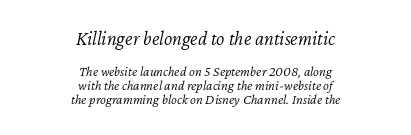
{"italic": "yes", "lean": "right", "slant_degrees": 12, "bold": "no", "underline": "no", "align": "center", "line_spacing": "tight", "line_spacing_ratio": 1.0, "letter_spacing": "normal", "letter_spacing_em": 0.0, "larger_block": "first", "size_ratio": 1.43, "glyph_px": 20}
